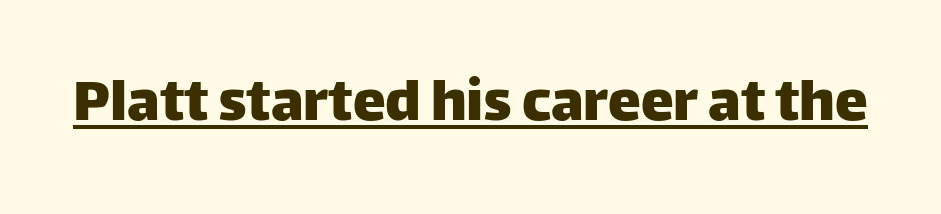
{"serif": "no", "italic": "no", "width": "normal", "stroke_contrast": "low", "x_height": "large", "monospaced": "no", "underline": "yes", "letter_spacing": "normal", "letter_spacing_em": 0.0, "glyph_px": 66}
